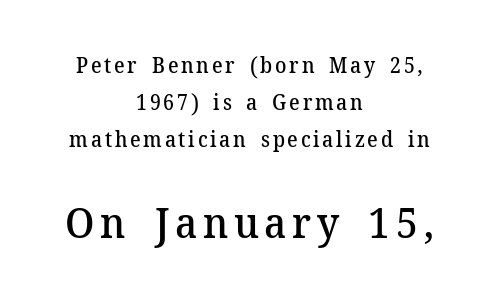
The text was rendered using a seriffed face with decorative stroke endings. Every row of glyphs is offset so its center matches the block's center. Caption: semibold face, moderately heavy strokes. Does the lettering tilt? It doesn't — this is upright. Underline: absent. The face used here is proportionally spaced, like ordinary book or web type.
